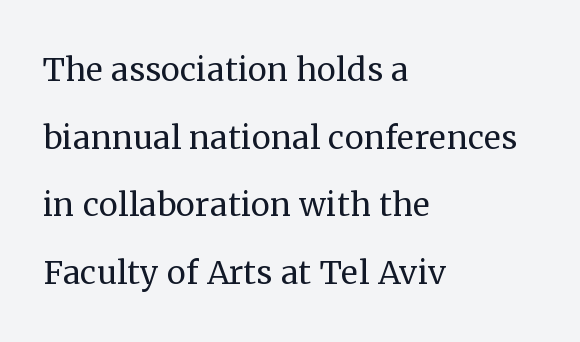
{"serif": "yes", "italic": "no", "bold": "no", "weight": "regular", "width": "normal", "stroke_contrast": "medium", "x_height": "medium", "monospaced": "no", "underline": "no", "align": "left", "line_spacing": "normal", "line_spacing_ratio": 1.57, "letter_spacing": "normal", "letter_spacing_em": 0.0, "glyph_px": 43}
